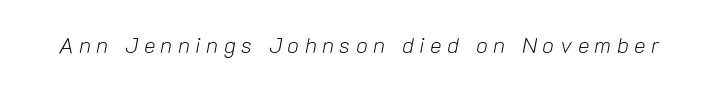
{"italic": "yes", "lean": "right", "slant_degrees": 10, "bold": "no", "underline": "no", "letter_spacing": "wide", "letter_spacing_em": 0.25, "glyph_px": 22}
